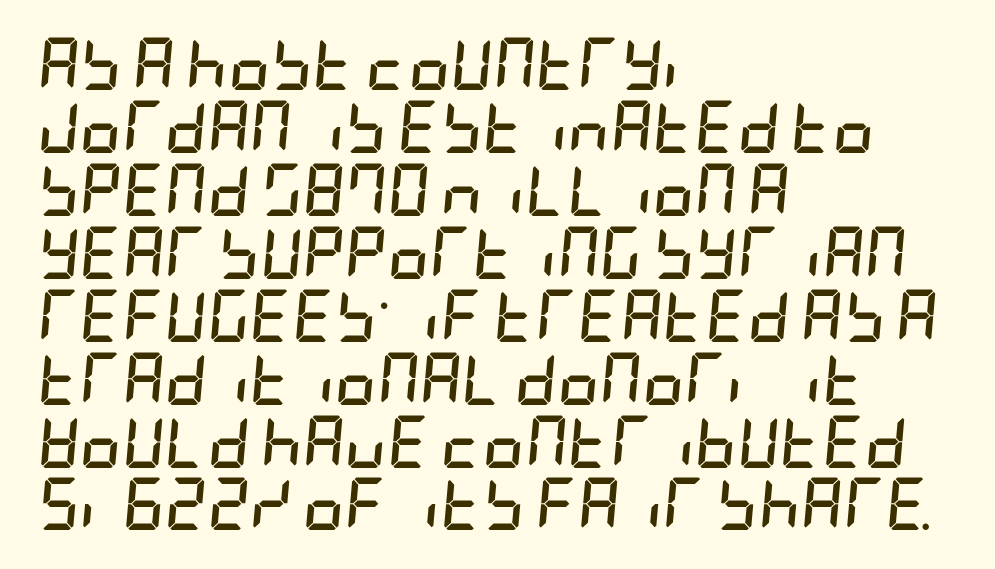
Q: Is the text bold? A: Yes.
Q: Is the text italic (slanted)? A: Yes, it leans right by about 5 degrees.
Q: Is the text underlined? A: No.
Q: How is the paragraph aligned? A: Left-aligned.
Q: Is the spacing between letters normal or unusually wide? A: Normal.
Q: Width (condensed, normal, or wide)? A: Condensed.
Q: Stroke contrast? A: Low.
Q: x-height? A: Large.
